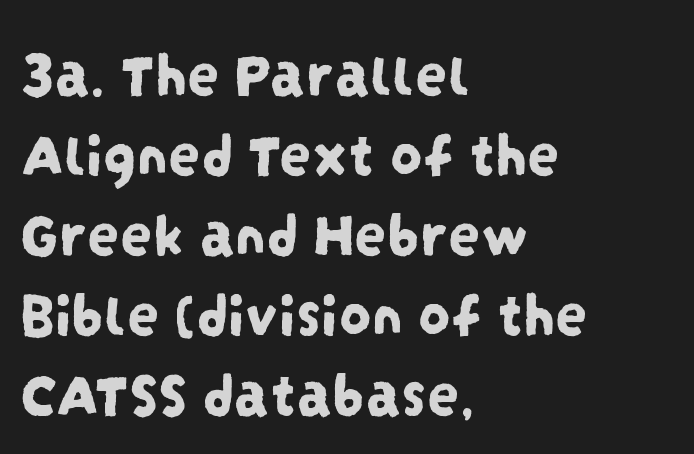
Q: Is the typeface a serif or a sans-serif typeface? A: Sans-serif.
Q: Is the text underlined? A: No.
Q: How is the paragraph aligned? A: Left-aligned.
Q: Is the spacing between letters normal or unusually wide? A: Normal.
Q: Is the spacing between lines tight, normal or loose? A: Normal.
Q: Width (condensed, normal, or wide)? A: Condensed.
Q: Stroke contrast? A: Low.
Q: x-height? A: Large.
Q: Monospaced? A: No.
